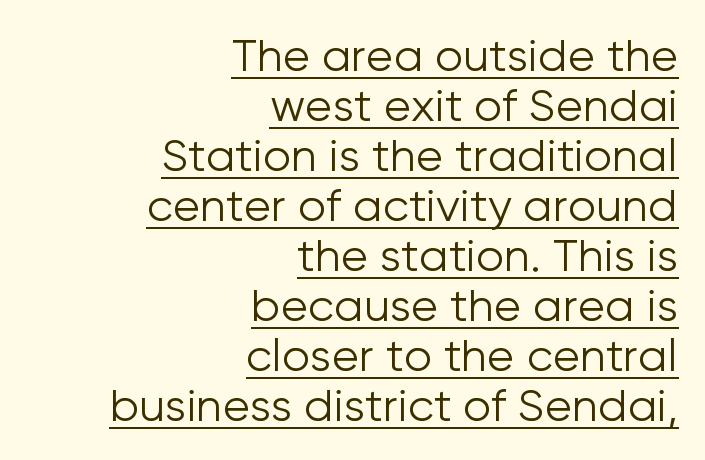
If you measured baseline to baseline, you'd find a short distance. The letters sit at their default tracking, neither squeezed nor spread. Is this a fixed-width face? No — the glyphs have proportional, varying widths. Characters remain perfectly vertical along every line. No heavy texture on the line: the type isn't bold. Compared with a flush-left layout, this one pins lines to the opposite, right side.
